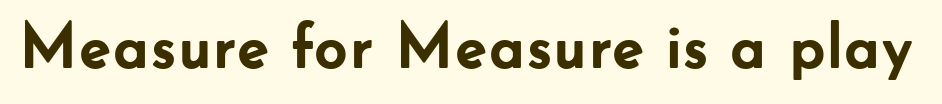
Q: Is the text bold? A: Yes.
Q: Is the text italic (slanted)? A: No, it is upright.
Q: Is the typeface a serif or a sans-serif typeface? A: Sans-serif.
Q: Is the text underlined? A: No.
Q: Is the spacing between letters normal or unusually wide? A: Normal.
Q: Width (condensed, normal, or wide)? A: Normal.
Q: Stroke contrast? A: Low.
Q: x-height? A: Small.
Q: Monospaced? A: No.
